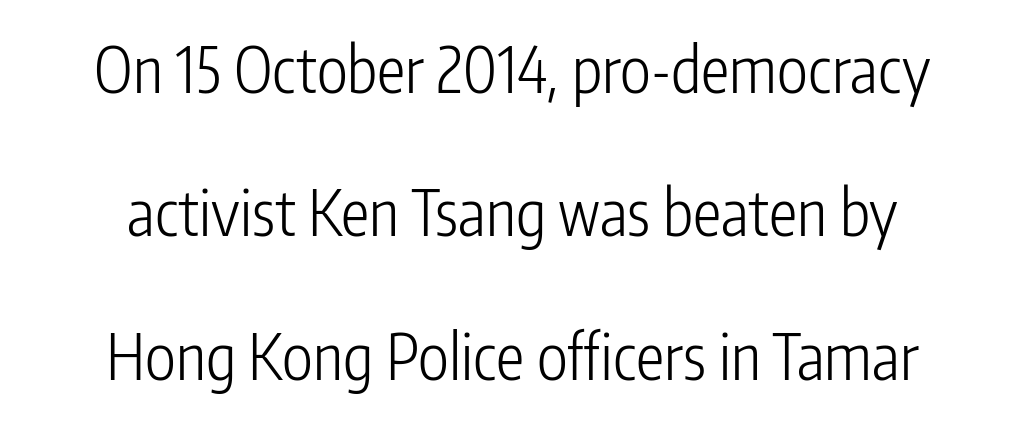
The image shows 64 px light, condensed sans-serif type, upright; set centered, loose line spacing (2.24x), normal letter spacing, not underlined; low stroke contrast and a medium x-height.
